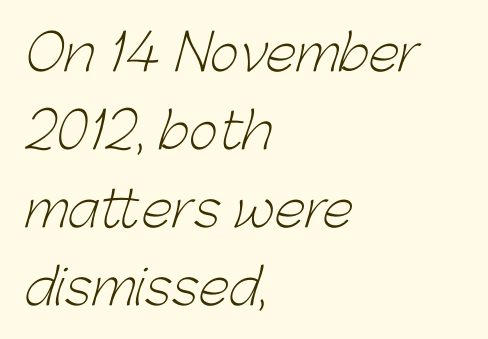
Q: Is the text bold? A: No.
Q: Is the typeface a serif or a sans-serif typeface? A: Sans-serif.
Q: Is the text underlined? A: No.
Q: How is the paragraph aligned? A: Left-aligned.
Q: Is the spacing between letters normal or unusually wide? A: Normal.
Q: Is the spacing between lines tight, normal or loose? A: Normal.
Q: Width (condensed, normal, or wide)? A: Normal.
Q: Stroke contrast? A: Low.
Q: x-height? A: Medium.
Q: Monospaced? A: No.
